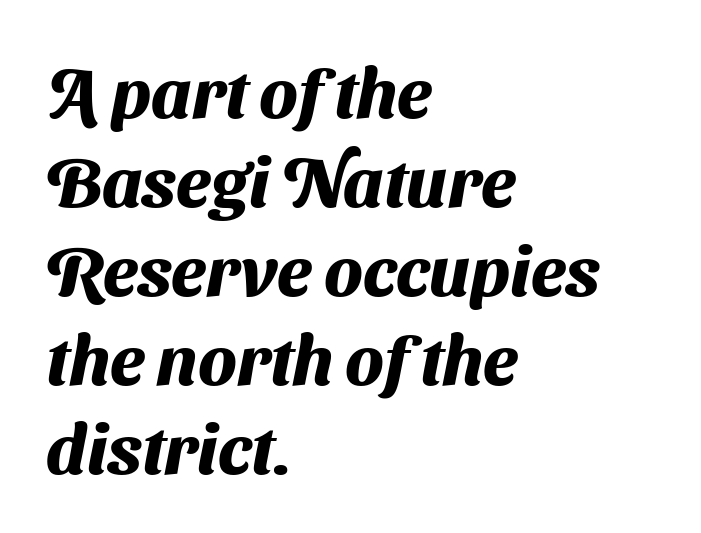
{"serif": "no", "bold": "yes", "weight": "heavy", "width": "normal", "stroke_contrast": "medium", "x_height": "medium", "monospaced": "no", "underline": "no", "align": "left", "line_spacing": "normal", "line_spacing_ratio": 1.27, "letter_spacing": "normal", "letter_spacing_em": 0.0, "glyph_px": 70}
